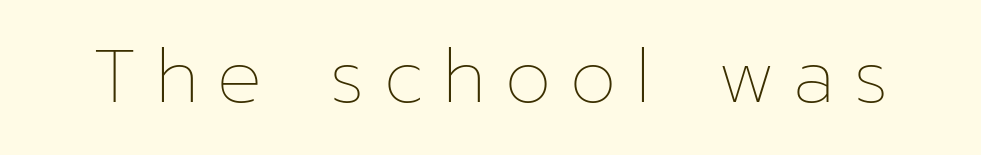
Varying glyph widths throughout — classic text-font behaviour. No word sits above an underline. Posture: straight, roman, zero tilt. Ink coverage per letter is moderate at most. How are the letters spaced? Widely, with obvious added tracking.
